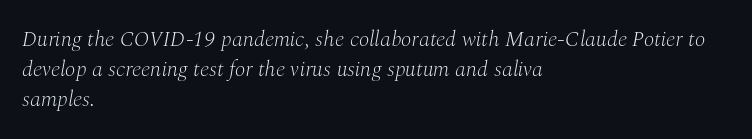
Counters stay open thanks to moderate or lighter strokes. Line starts are locked; line ends wander. The face used here has a pronounced slope to its letters. Interline gaps are of average width in this sample.
